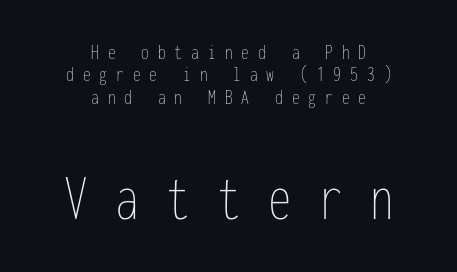
The whitespace from short lines is split evenly between both sides. Tracking value appears strongly positive — letters spread wide. Spacing verdict: monospaced, one width for all characters. The strip under each line holds only bare page. Two sizes are in play, and the larger belongs to the second block.
